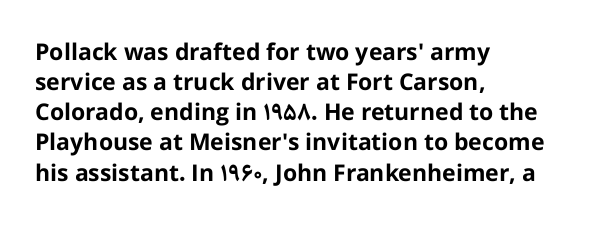
Does extra space separate the letters? No, they use regular spacing. The passage is arranged the way most books set body copy — flush left. Successive baselines arrive at the customary interval. Posture: upright roman. Is the type bold? Yes — the strokes are clearly thick and heavy.
